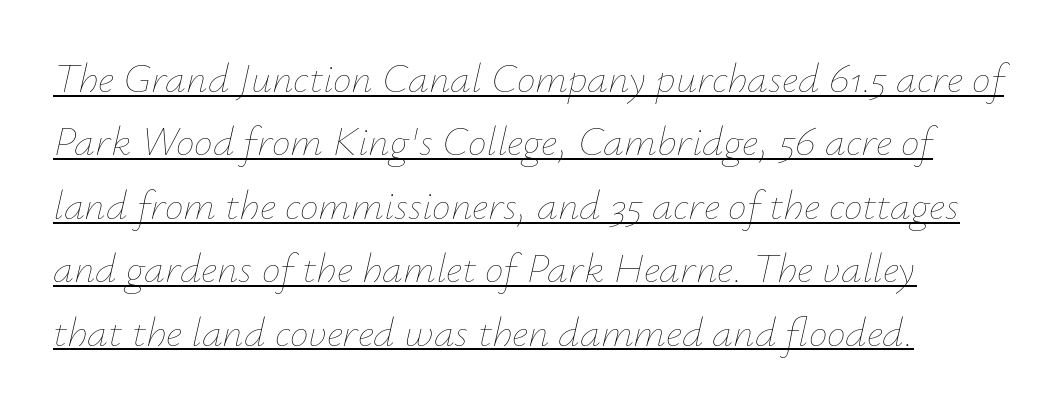
{"italic": "yes", "lean": "right", "slant_degrees": 12, "bold": "no", "weight": "thin", "width": "normal", "stroke_contrast": "low", "x_height": "small", "monospaced": "no", "underline": "yes", "line_spacing": "normal", "line_spacing_ratio": 1.51, "letter_spacing": "normal", "letter_spacing_em": 0.0, "glyph_px": 42}
